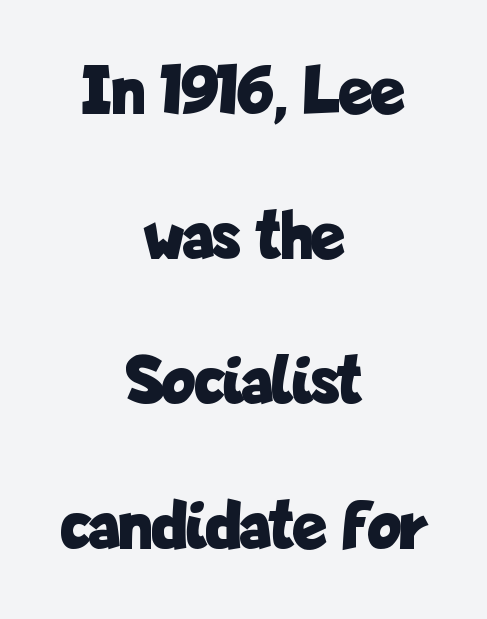
The image shows 70 px bold, condensed sans-serif type, upright; set centered, loose line spacing (2.07x), normal letter spacing, not underlined; low stroke contrast and a medium x-height.
